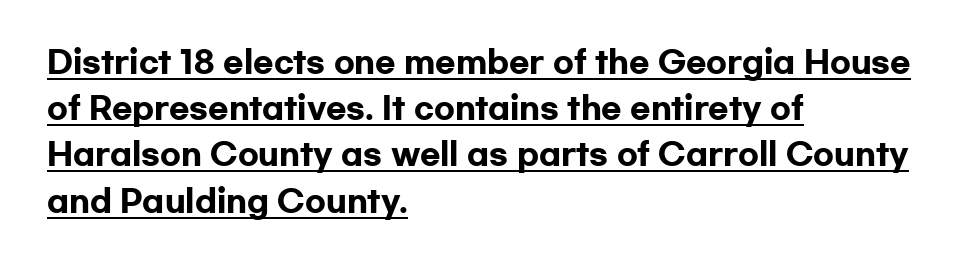
Q: Is the text bold? A: Yes.
Q: Is the text italic (slanted)? A: No, it is upright.
Q: Is the typeface a serif or a sans-serif typeface? A: Sans-serif.
Q: Is the text underlined? A: Yes.
Q: How is the paragraph aligned? A: Left-aligned.
Q: Is the spacing between letters normal or unusually wide? A: Normal.
Q: Is the spacing between lines tight, normal or loose? A: Normal.
Q: Width (condensed, normal, or wide)? A: Wide.
Q: Stroke contrast? A: Low.
Q: x-height? A: Medium.
Q: Monospaced? A: No.
